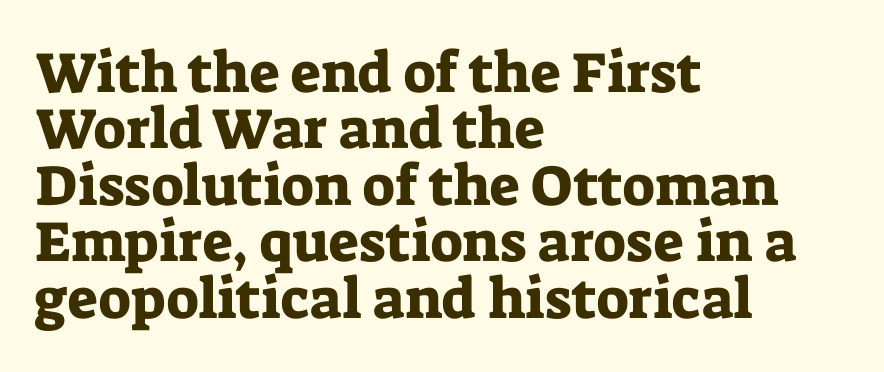
Descenders are the only things crossing below the line. Teacher's note: observe the even left margin — that is flush-left alignment. The lines are packed closely together with very little leading. Here the designer chose a conventional face with non-uniform glyph widths. Rendered with straight, roman letterforms.
